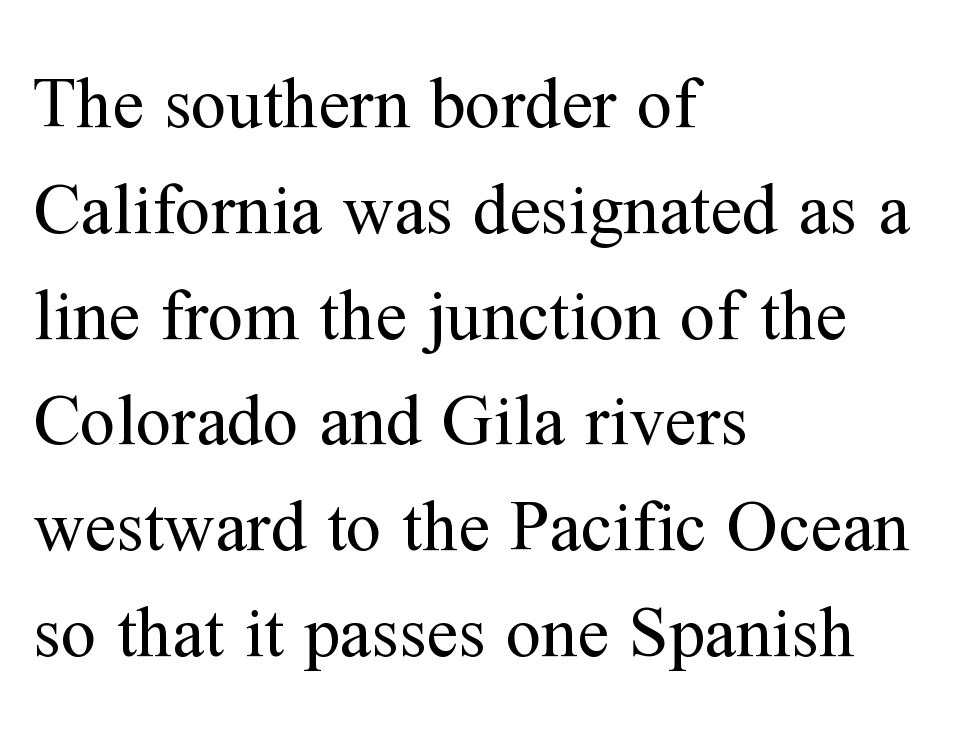
{"serif": "yes", "italic": "no", "bold": "no", "weight": "regular", "width": "normal", "stroke_contrast": "medium", "x_height": "medium", "monospaced": "no", "underline": "no", "align": "left", "line_spacing": "normal", "line_spacing_ratio": 1.49, "letter_spacing": "normal", "letter_spacing_em": 0.0, "glyph_px": 71}
